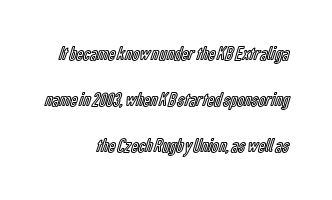
The image shows 20 px text type; set right-aligned, loose line spacing (2.3x), normal letter spacing, not underlined.
